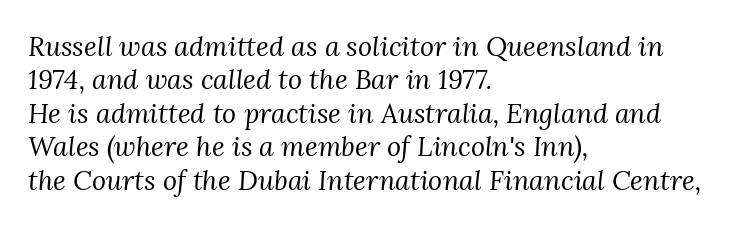
Q: Is the text bold? A: No.
Q: Is the text italic (slanted)? A: Yes, it leans right by about 3 degrees.
Q: Is the text underlined? A: No.
Q: How is the paragraph aligned? A: Left-aligned.
Q: Is the spacing between letters normal or unusually wide? A: Normal.
